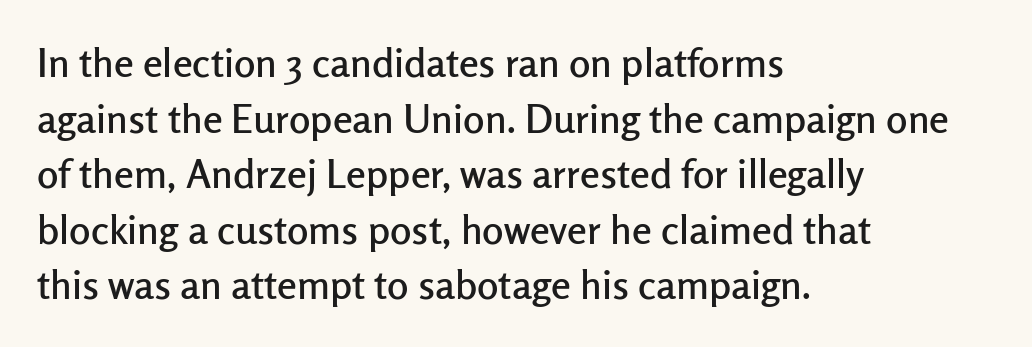
{"serif": "no", "italic": "no", "width": "normal", "stroke_contrast": "low", "x_height": "medium", "monospaced": "no", "underline": "no", "align": "left", "line_spacing": "normal", "line_spacing_ratio": 1.39, "letter_spacing": "normal", "letter_spacing_em": 0.0, "glyph_px": 40}
